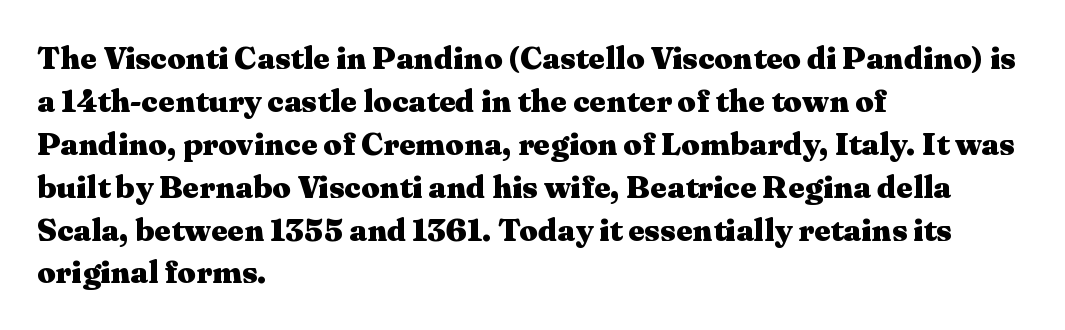
Unmarked baselines from the first word to the last. Evenly set lines give the paragraph a standard silhouette. This is the regular roman posture of the typeface. The rendering uses natural spacing where letterforms have individual widths.
